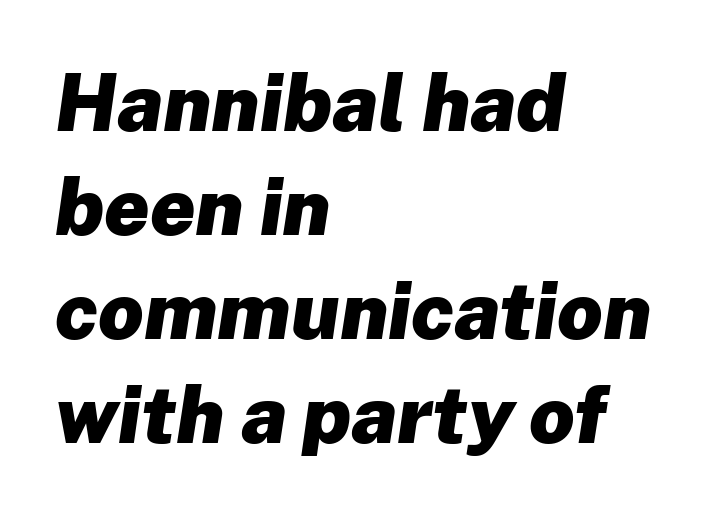
The image shows 80 px heavy type, italic (leaning right); set left-aligned, normal line spacing (1.3x), normal letter spacing, not underlined; low stroke contrast and a medium x-height.
